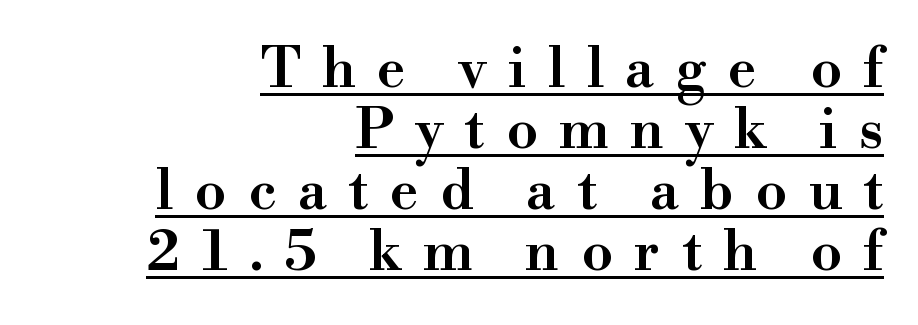
{"serif": "yes", "italic": "no", "bold": "semi", "weight": "semibold", "width": "normal", "stroke_contrast": "high", "x_height": "small", "monospaced": "no", "underline": "yes", "align": "right", "line_spacing": "tight", "line_spacing_ratio": 1.09, "letter_spacing": "wide", "letter_spacing_em": 0.38, "glyph_px": 56}
